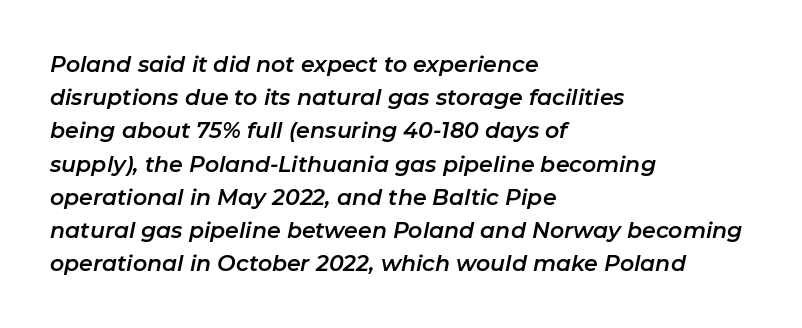
{"italic": "yes", "lean": "right", "slant_degrees": 11, "underline": "no", "align": "left", "line_spacing": "normal", "line_spacing_ratio": 1.51, "letter_spacing": "normal", "letter_spacing_em": 0.0, "glyph_px": 22}
